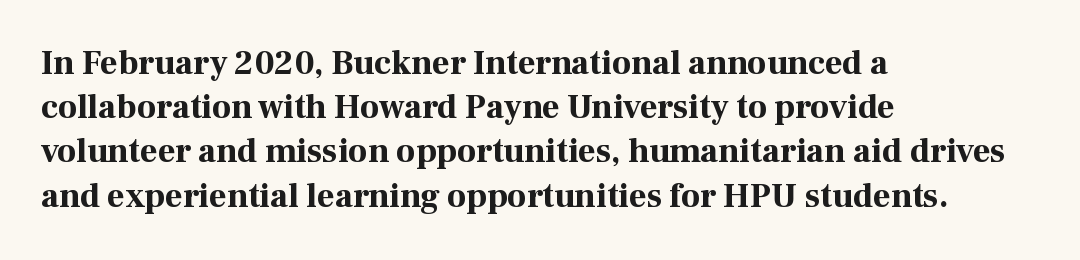
{"serif": "yes", "italic": "no", "bold": "yes", "weight": "bold", "width": "normal", "stroke_contrast": "high", "x_height": "medium", "monospaced": "no", "underline": "no", "align": "left", "line_spacing": "normal", "line_spacing_ratio": 1.3, "letter_spacing": "normal", "letter_spacing_em": 0.0, "glyph_px": 34}
